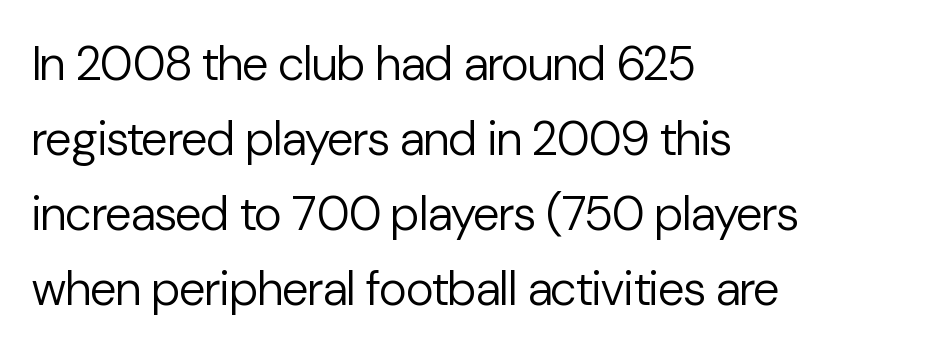
A typesetter would call this zero additional tracking. Reading down the block, your eye returns to a fixed left position each line. Rule under the text: the space is simply empty. Compared with a typical body face, this is equally light or lighter still.
